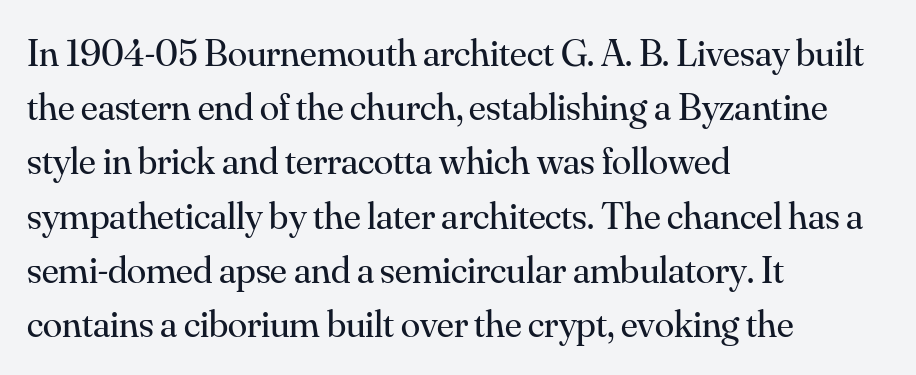
Q: Is the text bold? A: No.
Q: Is the text italic (slanted)? A: No, it is upright.
Q: Is the typeface a serif or a sans-serif typeface? A: Serif.
Q: Is the text underlined? A: No.
Q: How is the paragraph aligned? A: Left-aligned.
Q: Is the spacing between letters normal or unusually wide? A: Normal.
Q: Is the spacing between lines tight, normal or loose? A: Normal.
Q: Width (condensed, normal, or wide)? A: Normal.
Q: Stroke contrast? A: Medium.
Q: x-height? A: Small.
Q: Monospaced? A: No.
